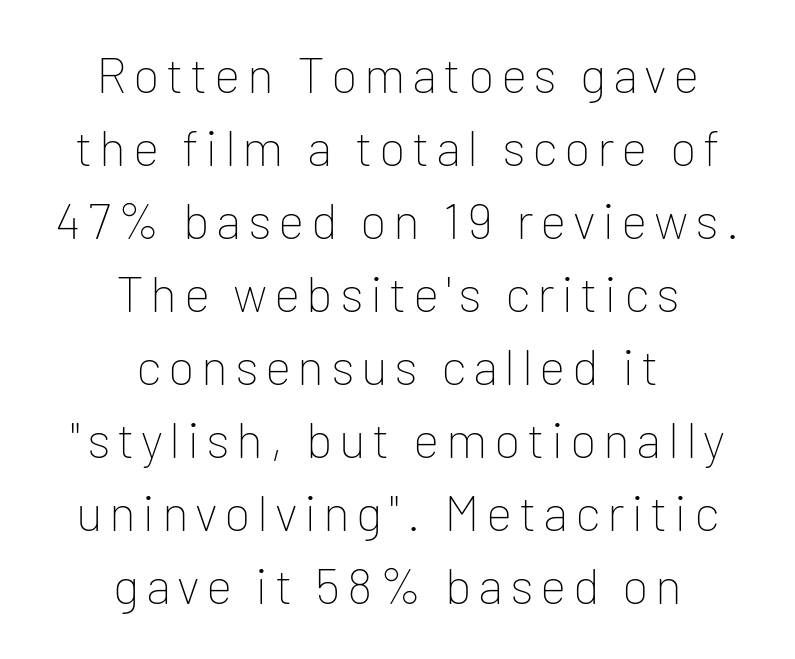
Q: Is the text bold? A: No.
Q: Is the text italic (slanted)? A: No, it is upright.
Q: Is the typeface a serif or a sans-serif typeface? A: Sans-serif.
Q: Is the text underlined? A: No.
Q: How is the paragraph aligned? A: Centered.
Q: Is the spacing between lines tight, normal or loose? A: Normal.
Q: Width (condensed, normal, or wide)? A: Normal.
Q: Stroke contrast? A: Low.
Q: x-height? A: Medium.
Q: Monospaced? A: No.
